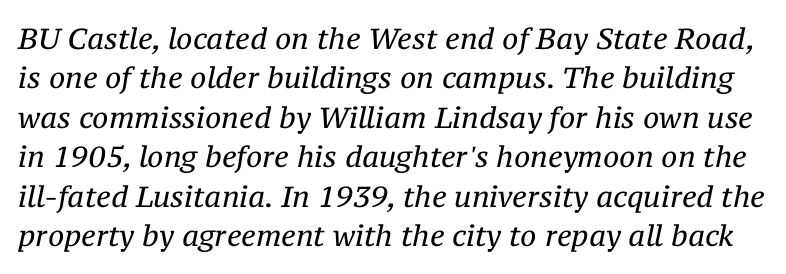
{"serif": "yes", "italic": "yes", "lean": "right", "slant_degrees": 12, "bold": "no", "weight": "regular", "width": "normal", "stroke_contrast": "medium", "x_height": "medium", "monospaced": "no", "underline": "no", "line_spacing": "normal", "line_spacing_ratio": 1.36, "letter_spacing": "normal", "letter_spacing_em": 0.0, "glyph_px": 29}
